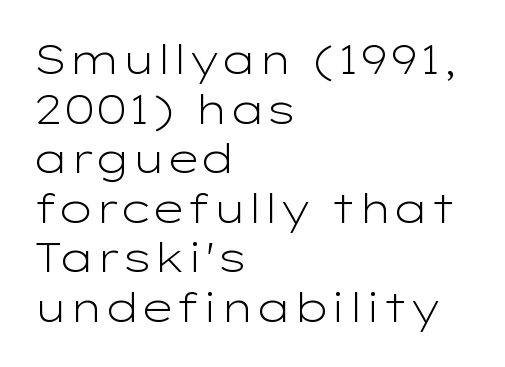
{"serif": "no", "italic": "no", "bold": "no", "weight": "light", "width": "wide", "stroke_contrast": "low", "x_height": "medium", "monospaced": "no", "underline": "no", "align": "left", "line_spacing_ratio": 1.21, "letter_spacing": "normal", "letter_spacing_em": 0.0, "glyph_px": 41}
